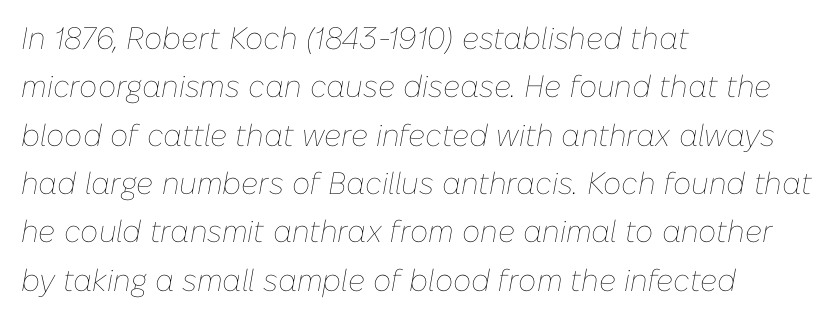
The image shows 31 px thin type, italic (leaning right); set left-aligned, normal line spacing (1.56x), normal letter spacing, not underlined; low stroke contrast and a medium x-height.
